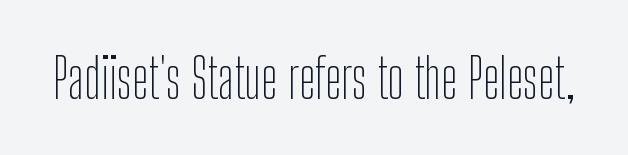
The image shows 55 px thin, condensed sans-serif type, upright; set normal letter spacing, not underlined; low stroke contrast and a medium x-height.
